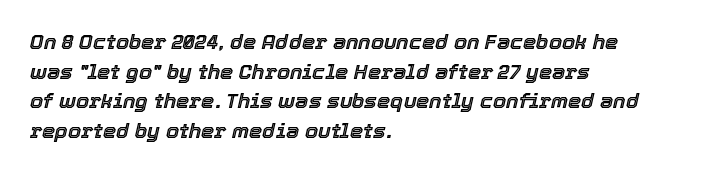
{"italic": "yes", "lean": "right", "slant_degrees": 12, "underline": "no", "align": "left", "line_spacing": "normal", "line_spacing_ratio": 1.41, "letter_spacing": "normal", "letter_spacing_em": 0.0, "glyph_px": 21}
